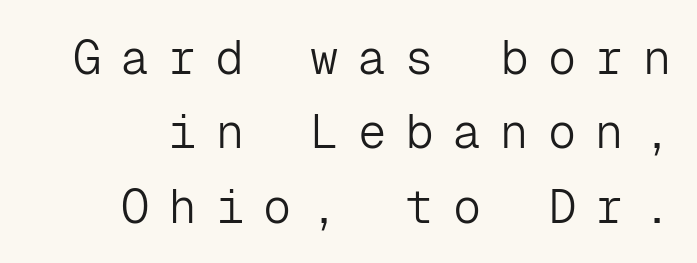
Q: Is the text bold? A: No.
Q: Is the text italic (slanted)? A: No, it is upright.
Q: Is the typeface a serif or a sans-serif typeface? A: Sans-serif.
Q: Is the text underlined? A: No.
Q: Is the spacing between letters normal or unusually wide? A: Unusually wide.
Q: Is the spacing between lines tight, normal or loose? A: Normal.
Q: Width (condensed, normal, or wide)? A: Normal.
Q: Stroke contrast? A: Low.
Q: x-height? A: Medium.
Q: Monospaced? A: Yes.
